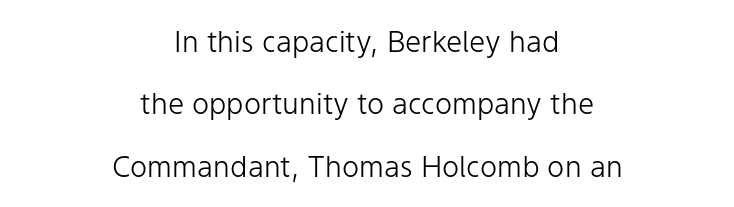
The letterforms sit shoulder to shoulder at normal distance. The type family on display is of the sans-serif kind. Layout note: lines centered. A typesetter would mark this as roman, not italic. Weight class: somewhere from thin through regular. The foot of each line stays bare and open.
